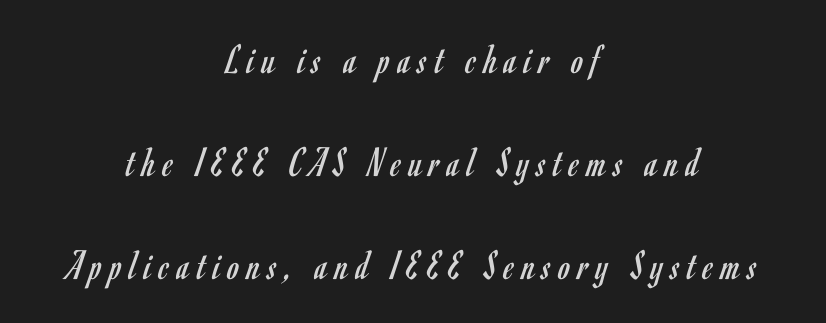
Q: Is the text bold? A: No.
Q: Is the text italic (slanted)? A: Yes.
Q: Is the typeface a serif or a sans-serif typeface? A: Sans-serif.
Q: Is the text underlined? A: No.
Q: How is the paragraph aligned? A: Centered.
Q: Is the spacing between lines tight, normal or loose? A: Loose.
Q: Width (condensed, normal, or wide)? A: Condensed.
Q: Stroke contrast? A: Low.
Q: x-height? A: Small.
Q: Monospaced? A: No.
